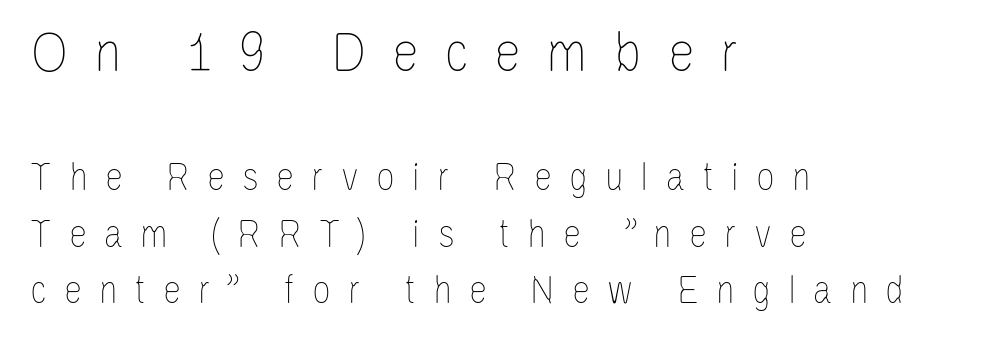
The image shows 61 px thin, condensed type, upright; set left-aligned, normal line spacing (1.37x), unusually wide letter spacing (+0.42 em), not underlined; the first (top) block is 1.49x larger; low stroke contrast and a large x-height.
